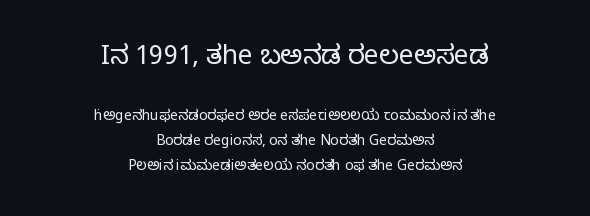
The image shows 26 px text type, upright; set centered, line spacing 1.78x, normal letter spacing, not underlined; the first (top) block is 1.86x larger.
